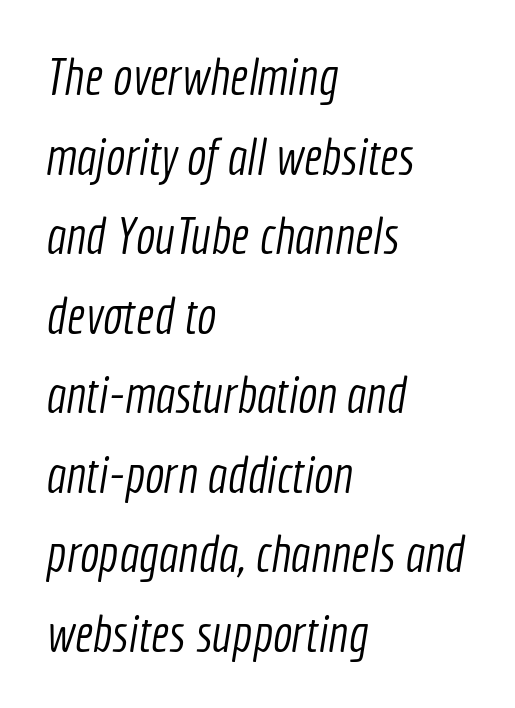
The image shows 52 px light, condensed sans-serif type; set left-aligned, normal line spacing (1.53x), normal letter spacing, not underlined; a medium x-height.
